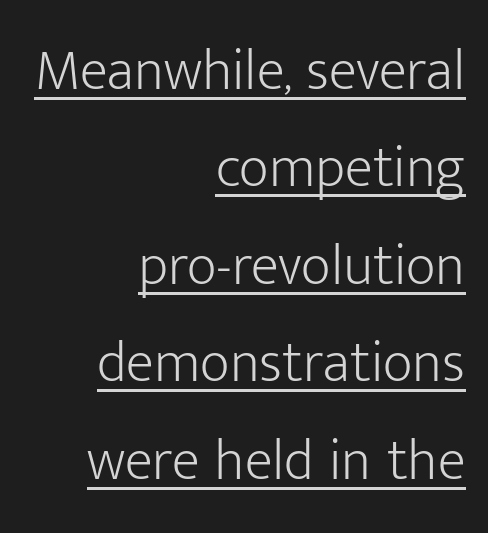
The image shows 58 px light sans-serif type, upright; set right-aligned, normal line spacing (1.68x), normal letter spacing, underlined; low stroke contrast and a medium x-height.
